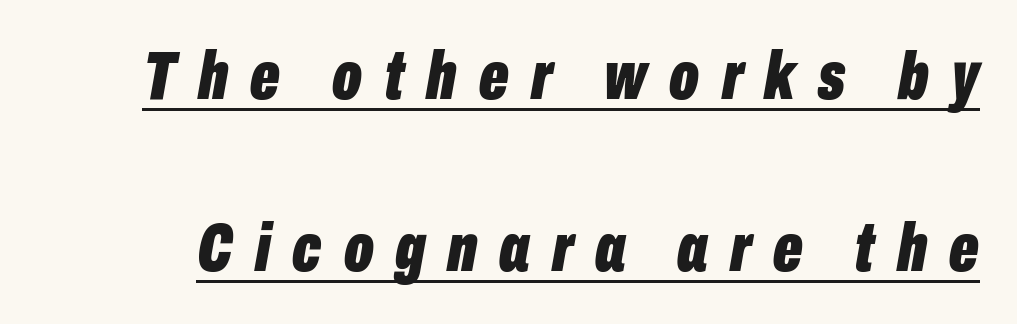
Decoration check: the copy is underlined. The rendering uses natural spacing where letterforms have individual widths. Leading is clearly above the norm, producing a sparse column. This is heavy type, rendered in bold. This is oblique type, the kind used for emphasis or titles. Each word looks stretched out because of the extra space between its letters.
